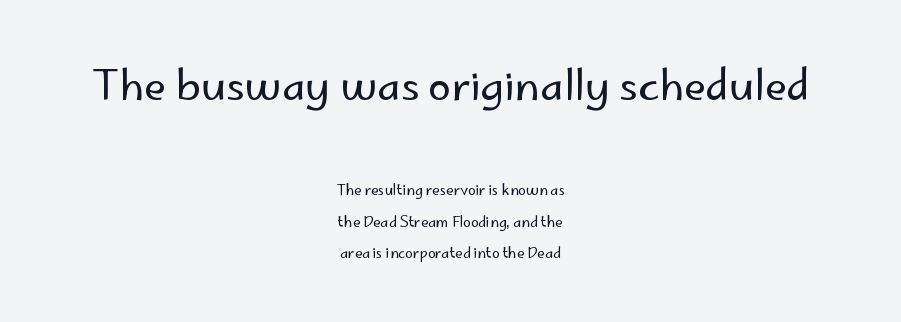
Q: Is the text bold? A: No.
Q: Is the text italic (slanted)? A: No, it is upright.
Q: Is the typeface a serif or a sans-serif typeface? A: Sans-serif.
Q: Is the text underlined? A: No.
Q: How is the paragraph aligned? A: Centered.
Q: Is the spacing between letters normal or unusually wide? A: Normal.
Q: Is the spacing between lines tight, normal or loose? A: Loose.
Q: Which block of text is set in a larger size, the first (top) or the second (bottom)? A: The first (top) one.
Q: Width (condensed, normal, or wide)? A: Normal.
Q: Stroke contrast? A: Low.
Q: x-height? A: Small.
Q: Monospaced? A: No.
